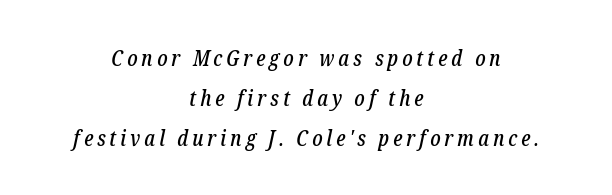
Notice how the stems are inclined rather than vertical — that's the hallmark of italics. No word sits above an underline. Notice how the passage keeps no hard edge, just a central spine.
